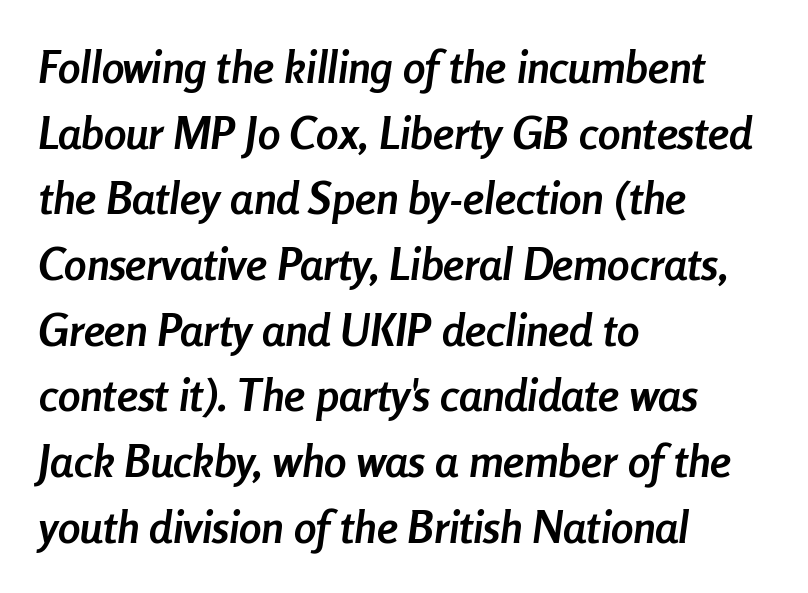
{"italic": "yes", "lean": "right", "slant_degrees": 8, "bold": "yes", "weight": "semibold", "width": "condensed", "stroke_contrast": "low", "x_height": "medium", "monospaced": "no", "underline": "no", "align": "left", "line_spacing": "normal", "line_spacing_ratio": 1.46, "letter_spacing": "normal", "letter_spacing_em": 0.0, "glyph_px": 45}
